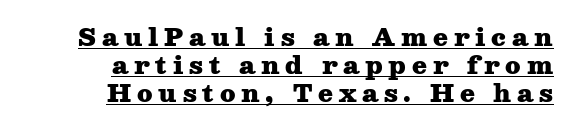
Compared with a flush-left layout, this one pins lines to the opposite, right side. The face used here has the dense, thick strokes of a bold. Like a heading marked for emphasis, these lines bear an underscore. There is plenty of visible air inserted between adjacent glyphs.
